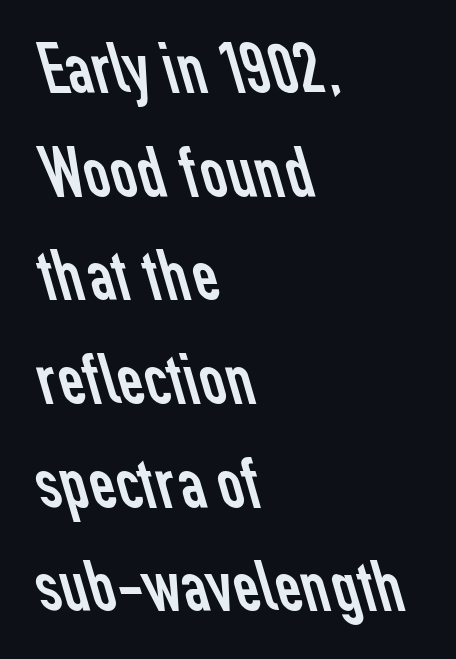
The image shows 73 px regular-weight sans-serif type; set left-aligned, normal line spacing (1.42x), normal letter spacing, not underlined; low stroke contrast and a medium x-height.
